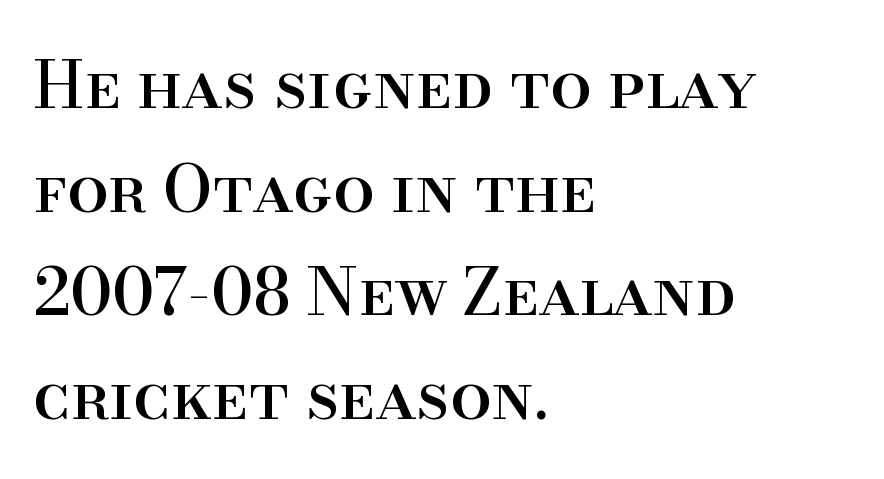
{"serif": "yes", "italic": "no", "width": "normal", "stroke_contrast": "high", "x_height": "small", "monospaced": "no", "underline": "no", "align": "left", "line_spacing": "normal", "line_spacing_ratio": 1.57, "letter_spacing": "normal", "letter_spacing_em": 0.0, "glyph_px": 66}
